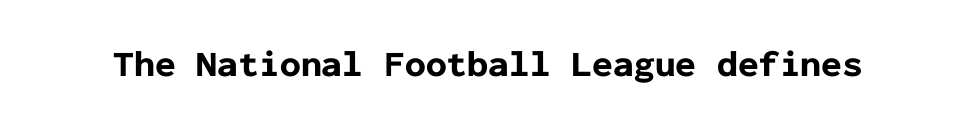
{"serif": "no", "italic": "no", "bold": "yes", "weight": "bold", "width": "normal", "stroke_contrast": "low", "x_height": "medium", "monospaced": "yes", "underline": "no", "letter_spacing": "normal", "letter_spacing_em": 0.0, "glyph_px": 37}
